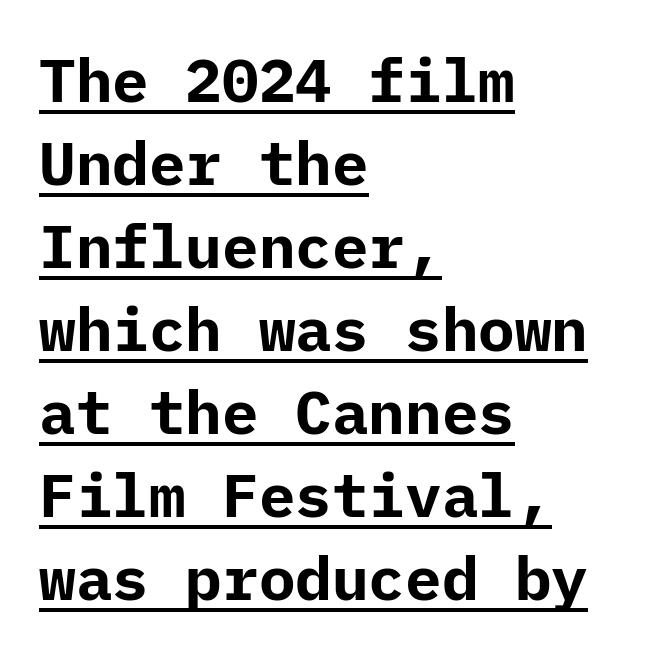
The horizontal fit of the characters is conventional and even. The words here are underlined. The rows are spaced the way most documents space them. Line starts are locked; line ends wander. The glyphs have the mass of a bold cut. The face used here is a sans, in the tradition of grotesques and geometrics.
